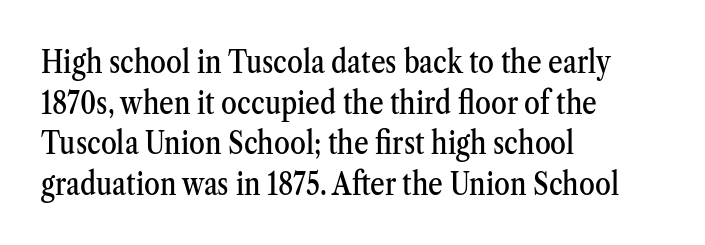
This is the regular roman posture of the typeface. The paragraph has a hard left edge and a soft right edge. In terms of leading, this rendering sits right in the middle. This sample has the flowing, uneven cadence of proportional lettering. Observe the serifs anchoring each vertical stroke in this sample. Words appear dense and cohesive because spacing is normal.
